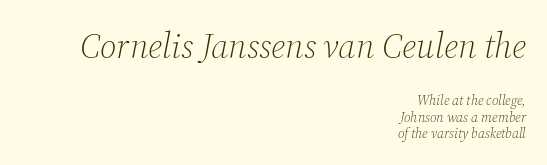
{"serif": "yes", "italic": "yes", "lean": "right", "slant_degrees": 12, "bold": "no", "weight": "light", "width": "normal", "stroke_contrast": "medium", "x_height": "medium", "monospaced": "no", "underline": "no", "align": "right", "line_spacing_ratio": 1.18, "letter_spacing": "normal", "letter_spacing_em": 0.0, "larger_block": "first", "size_ratio": 2.5, "glyph_px": 35}
